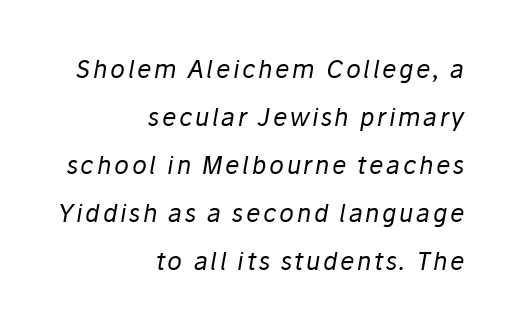
Would a proofreader flag this as italicized? Yes. How would I describe the line gaps? Wide and relaxed. Bare-footed words on every line. Horizontal alignment here is rightward, an uncommon choice for prose. Stems and bowls with no extra thickness — not bold.
